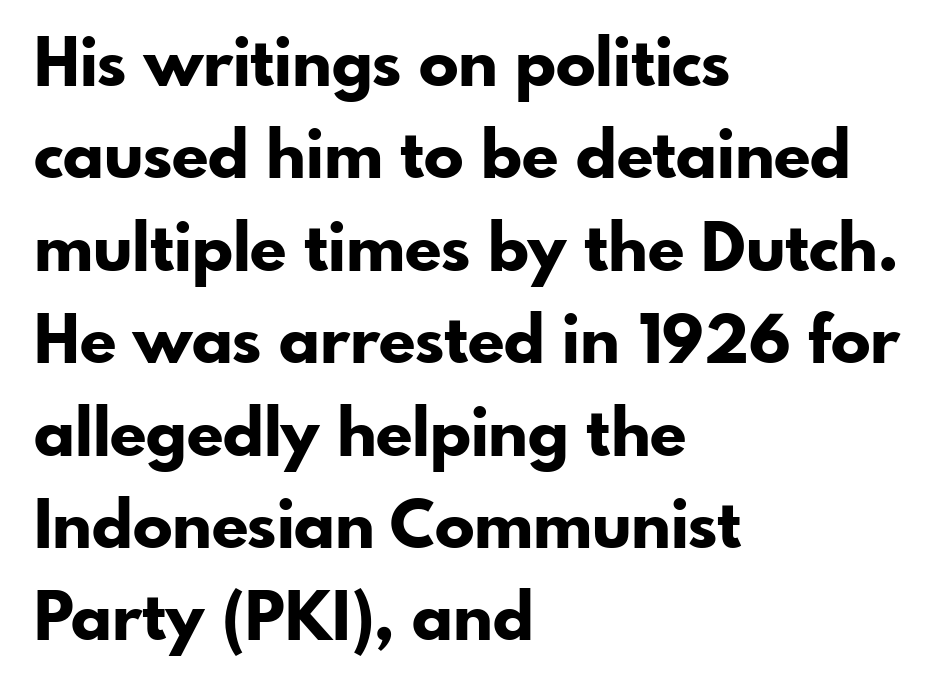
Strokes here are thick enough to call this a true bold. All the whitespace from short lines collects on the right. Is there any slant? The stems are plumb. Look at the bottom of the vertical strokes: they stop flat, with no serifs.
